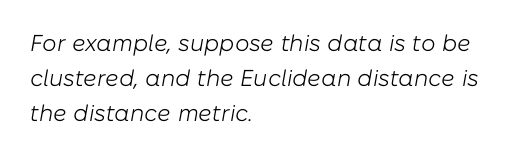
The image shows 23 px text type, italic (leaning right); set left-aligned, normal line spacing (1.52x), normal letter spacing, not underlined.
